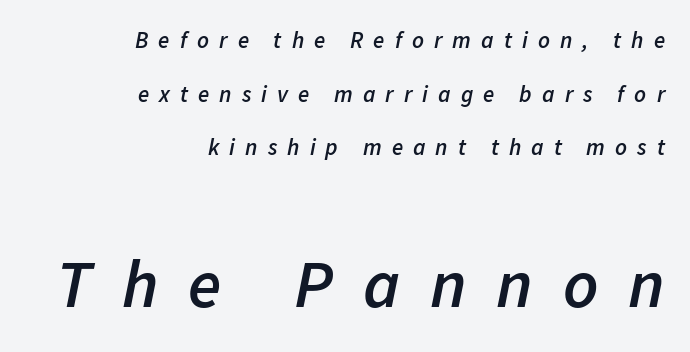
{"italic": "yes", "lean": "right", "slant_degrees": 11, "bold": "semi", "weight": "semibold", "width": "normal", "stroke_contrast": "low", "x_height": "medium", "monospaced": "no", "underline": "no", "align": "right", "line_spacing": "loose", "line_spacing_ratio": 2.33, "letter_spacing": "wide", "letter_spacing_em": 0.44, "larger_block": "second", "size_ratio": 2.96, "glyph_px": 68}
